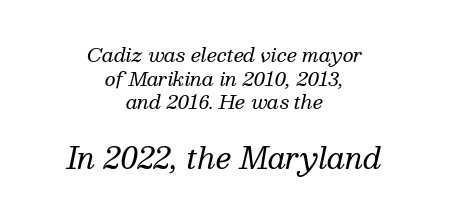
The image shows 29 px regular-weight serif type, italic (leaning right); set centered, normal line spacing (1.25x), normal letter spacing, not underlined; the second (bottom) block is 1.53x larger; medium stroke contrast and a medium x-height.
